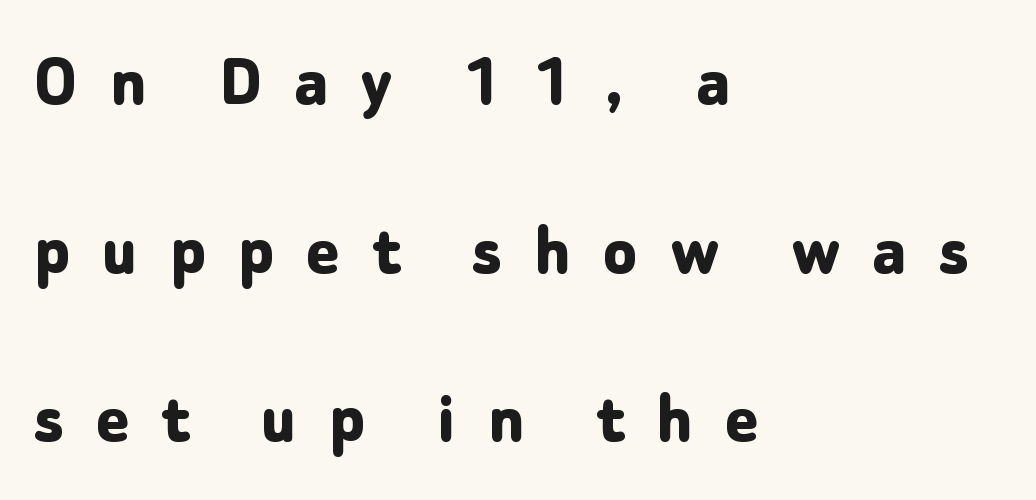
Q: Is the text bold? A: Yes.
Q: Is the text italic (slanted)? A: No, it is upright.
Q: Is the typeface a serif or a sans-serif typeface? A: Sans-serif.
Q: Is the text underlined? A: No.
Q: How is the paragraph aligned? A: Left-aligned.
Q: Is the spacing between letters normal or unusually wide? A: Unusually wide.
Q: Is the spacing between lines tight, normal or loose? A: Loose.
Q: Width (condensed, normal, or wide)? A: Normal.
Q: Stroke contrast? A: Low.
Q: x-height? A: Medium.
Q: Monospaced? A: No.
